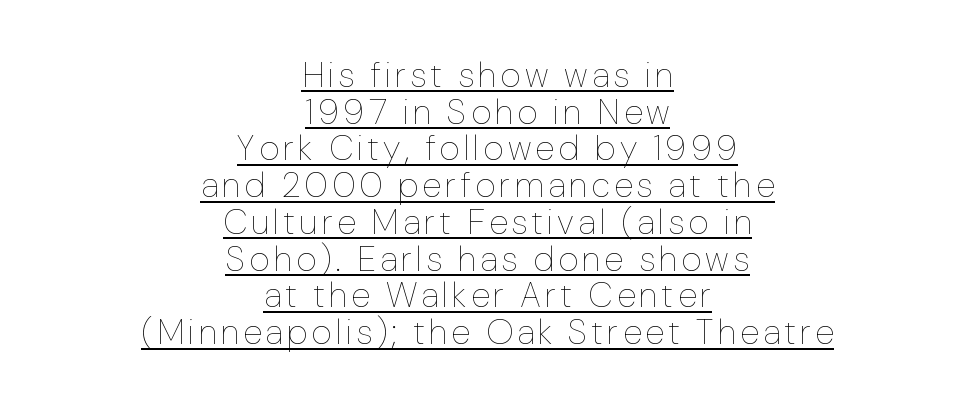
No extra ink here — the face is not bold. If you folded the block vertically in half, each line would mirror itself in length. This sample has the flowing, uneven cadence of proportional lettering. This is roman type, the default non-slanted kind. Does the leading feel generous? Not at all — it's pinched. These characters rest on top of a visible drawn line.
